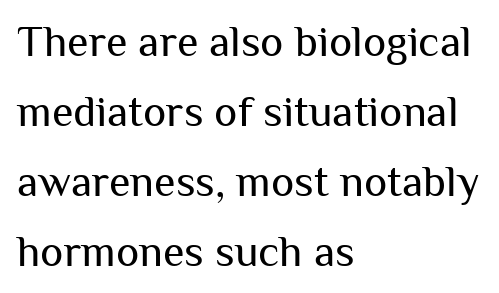
{"serif": "no", "italic": "no", "bold": "no", "weight": "regular", "width": "normal", "stroke_contrast": "medium", "x_height": "medium", "monospaced": "no", "underline": "no", "align": "left", "line_spacing": "normal", "line_spacing_ratio": 1.59, "letter_spacing": "normal", "letter_spacing_em": 0.0, "glyph_px": 44}
